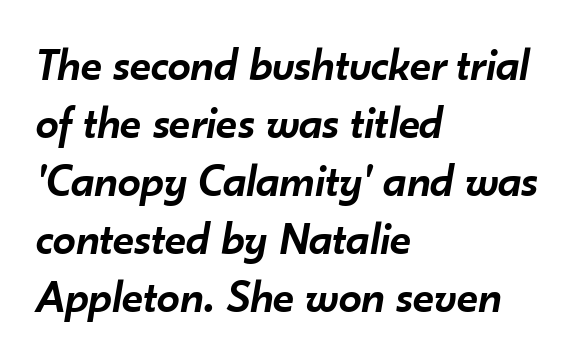
Caption: standard tracking, unaltered. Weight: semibold (demi). If you drew a line through each stem, it would be angled. The rendering uses a moderate line-height, typical for paragraphs.
